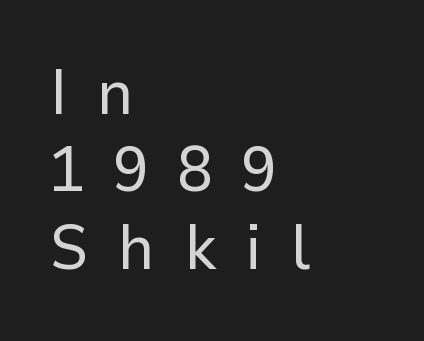
Upright lettering throughout. Is this a fixed-width face? No — the glyphs have proportional, varying widths. Decoration check: the copy has no underline. The compositor pushed each line to the left boundary. This sample uses a sans-serif face.
